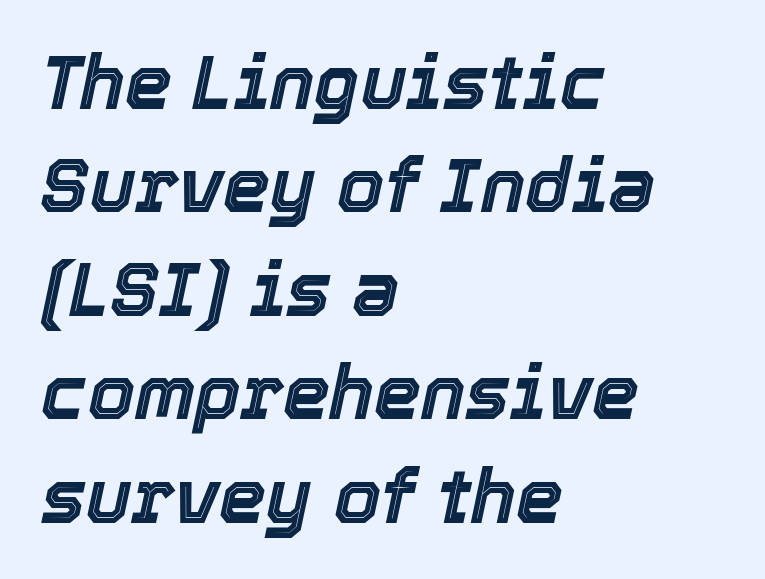
{"italic": "yes", "lean": "right", "slant_degrees": 12, "width": "normal", "x_height": "medium", "monospaced": "no", "underline": "no", "align": "left", "line_spacing": "normal", "line_spacing_ratio": 1.38, "letter_spacing": "normal", "letter_spacing_em": 0.0, "glyph_px": 75}
